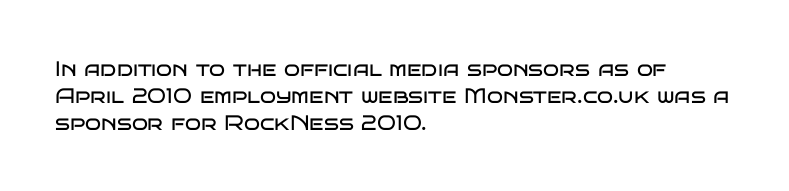
These lines keep a tight, regular rhythm from letter to letter. The rows are spaced the way most documents space them. Nothing heavy about these letters — not bold at all. A roman cut, with each character standing at attention. Check under the words: just untouched page. All the whitespace from short lines collects on the right.
